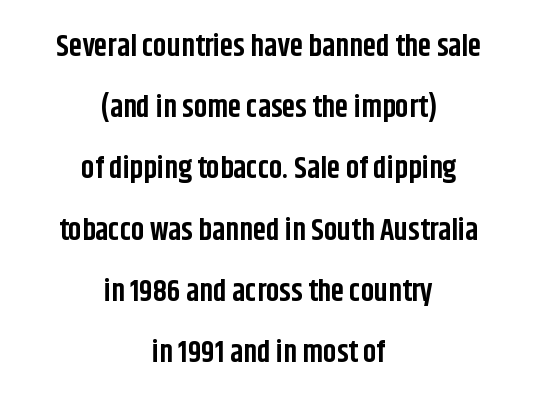
These lines stand farther apart than default settings would place them. The strip under each line holds only bare page. This sample has the flowing, uneven cadence of proportional lettering. The line texture is even and compact thanks to regular tracking. The typeface chosen for these lines omits serifs. If you drew a line through each stem, it would be perfectly vertical.
